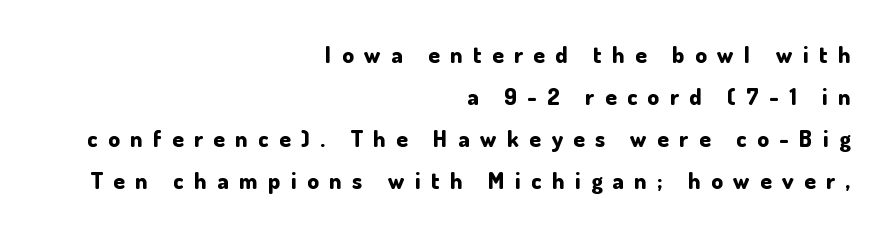
Q: Is the text bold? A: Yes.
Q: Is the text italic (slanted)? A: No, it is upright.
Q: Is the text underlined? A: No.
Q: How is the paragraph aligned? A: Right-aligned.
Q: Is the spacing between letters normal or unusually wide? A: Unusually wide.
